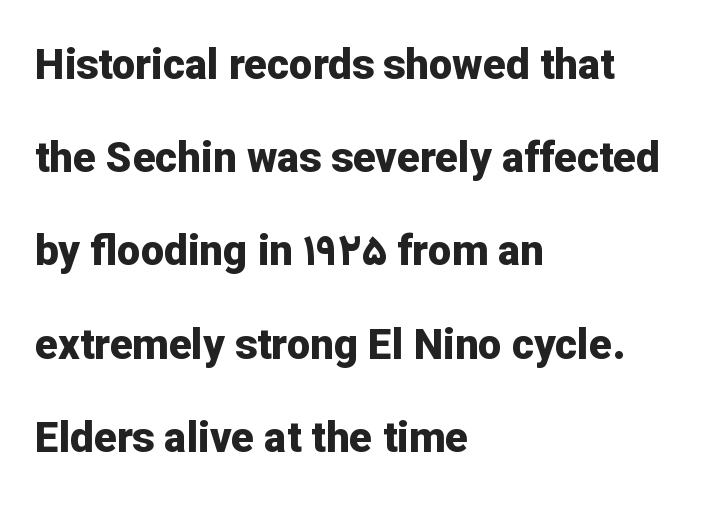
Caption: bold face, heavy strokes. Spacing between characters is what you'd get straight out of the box. Line beginnings align vertically; line endings do not. Has an underline been added? It has not. Is there any slant? The stems are plumb.
